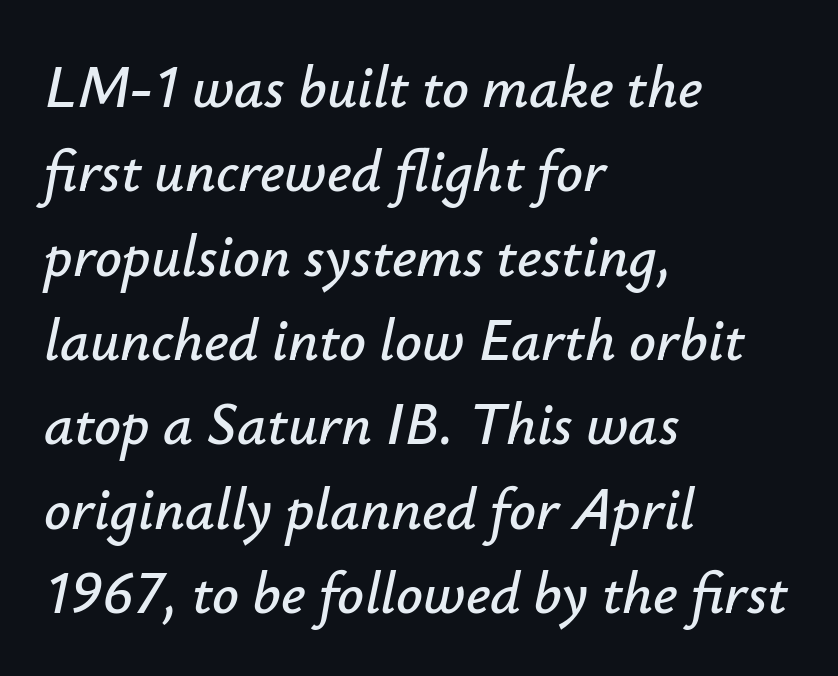
The image shows 59 px text type, italic (leaning right); set left-aligned, normal line spacing (1.43x), normal letter spacing, not underlined; low stroke contrast and a small x-height.
